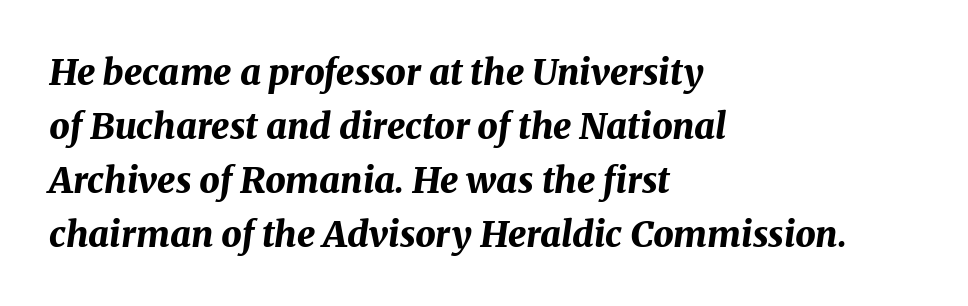
{"italic": "yes", "lean": "right", "slant_degrees": 8, "bold": "yes", "weight": "bold", "width": "normal", "stroke_contrast": "medium", "x_height": "medium", "monospaced": "no", "underline": "no", "align": "left", "line_spacing": "normal", "line_spacing_ratio": 1.5, "letter_spacing": "normal", "letter_spacing_em": 0.0, "glyph_px": 36}
